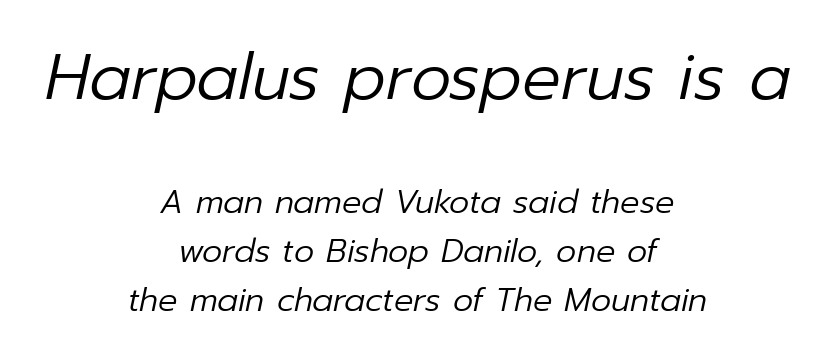
Q: Is the text bold? A: No.
Q: Is the text italic (slanted)? A: Yes, it leans right by about 12 degrees.
Q: Is the text underlined? A: No.
Q: How is the paragraph aligned? A: Centered.
Q: Is the spacing between letters normal or unusually wide? A: Normal.
Q: Is the spacing between lines tight, normal or loose? A: Normal.
Q: Which block of text is set in a larger size, the first (top) or the second (bottom)? A: The first (top) one.
Q: Width (condensed, normal, or wide)? A: Normal.
Q: Stroke contrast? A: Low.
Q: x-height? A: Medium.
Q: Monospaced? A: No.
